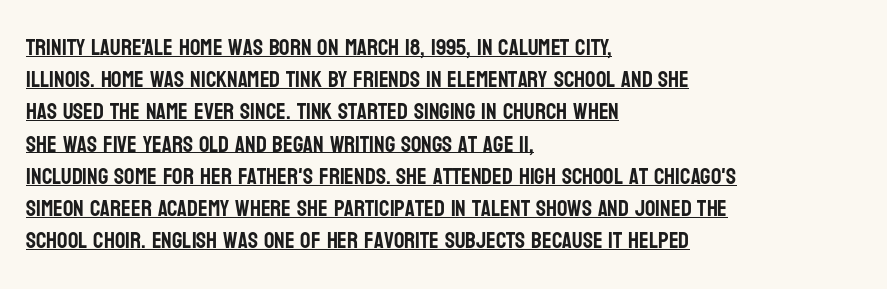
Normally led — the rows are evenly, conventionally spaced. Leftover space on each line is placed entirely after the last word. The typesetter has applied underlining to the passage shown. Rendered with straight, roman letterforms. Nothing unusual about the tracking: characters are spaced as the font intends.
